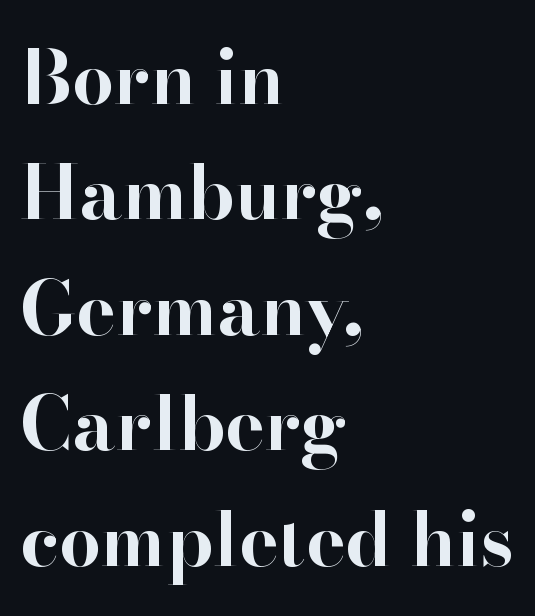
Q: Is the text bold? A: Yes.
Q: Is the text italic (slanted)? A: No, it is upright.
Q: Is the typeface a serif or a sans-serif typeface? A: Serif.
Q: Is the text underlined? A: No.
Q: How is the paragraph aligned? A: Left-aligned.
Q: Is the spacing between letters normal or unusually wide? A: Normal.
Q: Is the spacing between lines tight, normal or loose? A: Normal.
Q: Width (condensed, normal, or wide)? A: Normal.
Q: Stroke contrast? A: High.
Q: x-height? A: Small.
Q: Monospaced? A: No.
